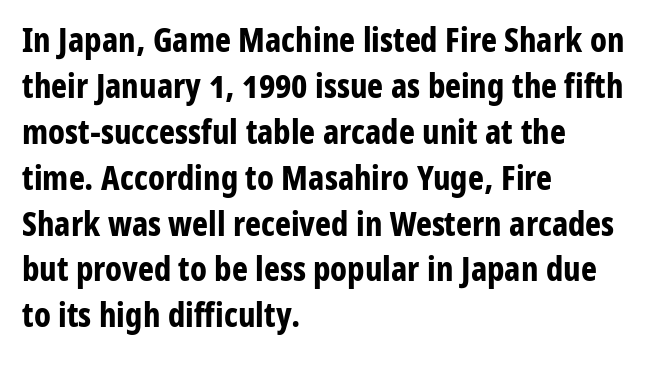
Q: Is the text bold? A: Yes.
Q: Is the text italic (slanted)? A: No, it is upright.
Q: Is the typeface a serif or a sans-serif typeface? A: Sans-serif.
Q: Is the text underlined? A: No.
Q: How is the paragraph aligned? A: Left-aligned.
Q: Is the spacing between letters normal or unusually wide? A: Normal.
Q: Is the spacing between lines tight, normal or loose? A: Normal.
Q: Width (condensed, normal, or wide)? A: Condensed.
Q: Stroke contrast? A: Low.
Q: x-height? A: Medium.
Q: Monospaced? A: No.
